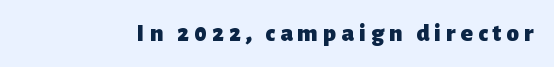
Q: Is the text bold? A: Yes.
Q: Is the text italic (slanted)? A: No, it is upright.
Q: Is the text underlined? A: No.
Q: Is the spacing between letters normal or unusually wide? A: Unusually wide.
